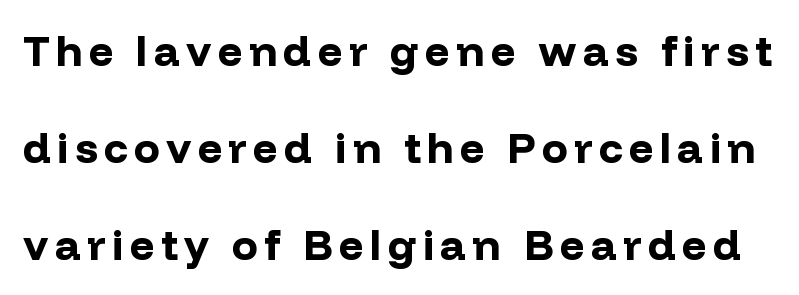
{"serif": "no", "italic": "no", "bold": "yes", "weight": "bold", "width": "normal", "stroke_contrast": "low", "x_height": "medium", "monospaced": "no", "underline": "no", "line_spacing": "loose", "line_spacing_ratio": 2.26, "glyph_px": 43}
